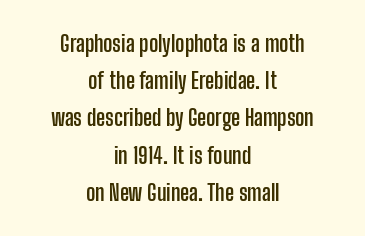
The rows are spaced the way most documents space them. No extra tracking has been applied to these lines. Typesetter's note: full bold, strokes at maximum text heaviness. In CSS terms this would be text-align: center. Posture: straight, roman, zero tilt.
